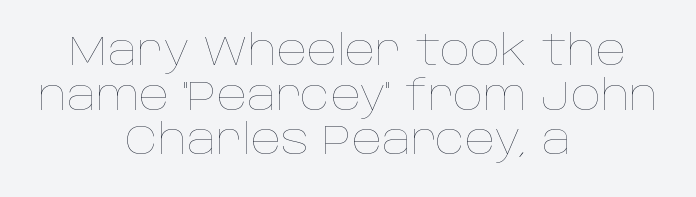
The image shows 42 px thin type, upright; set centered, tight line spacing (1.06x), normal letter spacing, not underlined; low stroke contrast and a large x-height.
